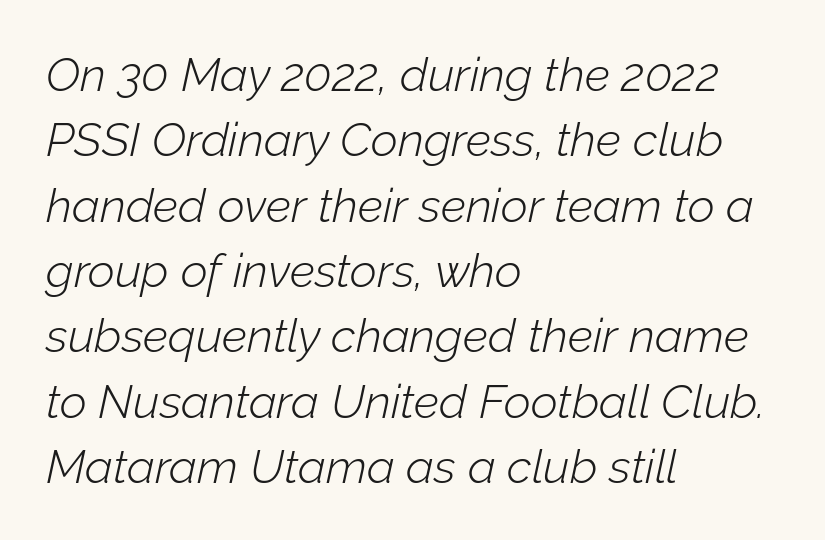
{"italic": "yes", "lean": "right", "slant_degrees": 12, "bold": "no", "weight": "light", "width": "normal", "stroke_contrast": "low", "x_height": "medium", "monospaced": "no", "underline": "no", "align": "left", "line_spacing": "normal", "line_spacing_ratio": 1.39, "letter_spacing": "normal", "letter_spacing_em": 0.0, "glyph_px": 47}
